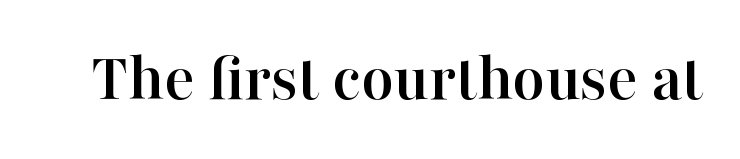
{"serif": "yes", "italic": "no", "width": "normal", "stroke_contrast": "high", "x_height": "medium", "monospaced": "no", "underline": "no", "letter_spacing": "normal", "letter_spacing_em": 0.0, "glyph_px": 70}
